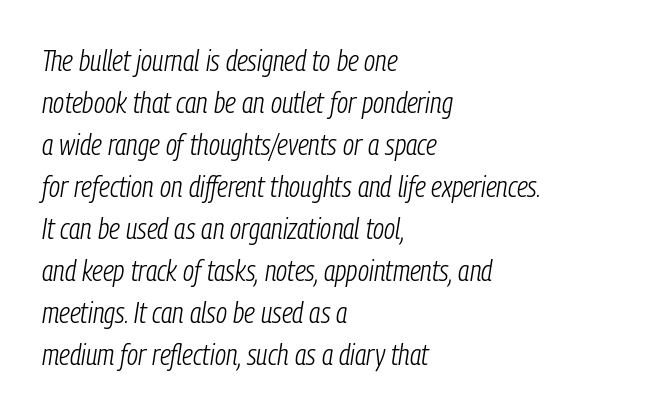
The image shows 29 px light, condensed type, italic (leaning right); set left-aligned, normal line spacing (1.45x), normal letter spacing, not underlined; low stroke contrast and a medium x-height.
